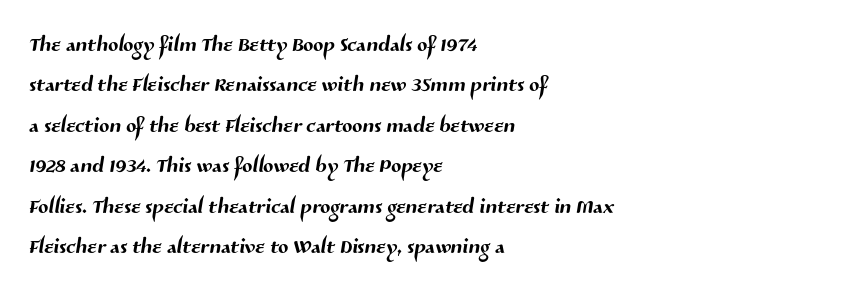
What's the leading like? Ordinary, nothing unusual. The glyphs are unaccompanied by any horizontal stroke below them. What kind of face is this? One without serifs — a sans. Varying glyph widths throughout — classic text-font behaviour. The text block is weighted toward the left margin, trailing off unevenly rightward. The passage shown has conventional tracking throughout.
